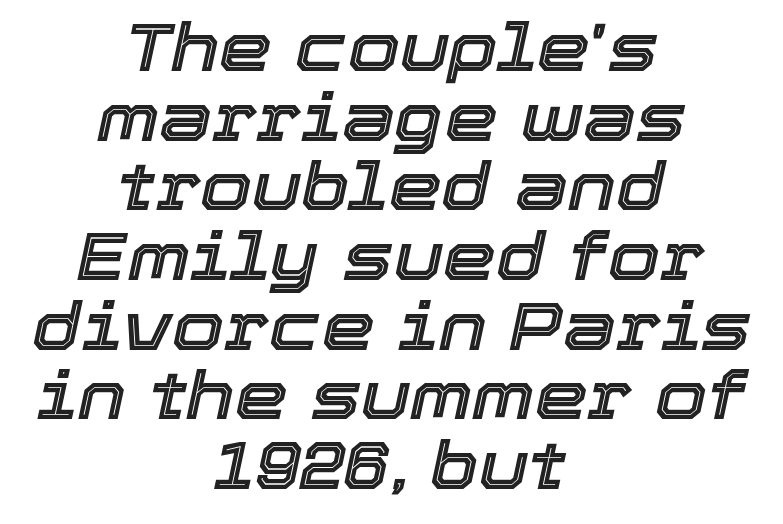
{"italic": "yes", "lean": "right", "slant_degrees": 12, "width": "normal", "x_height": "medium", "monospaced": "no", "underline": "no", "align": "center", "line_spacing": "tight", "line_spacing_ratio": 1.04, "letter_spacing": "normal", "letter_spacing_em": 0.0, "glyph_px": 67}
